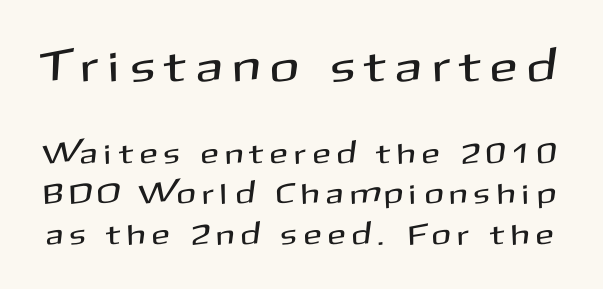
Summary of vertical rhythm: regular, with standard interline spacing. Character size in the leading block exceeds that of the trailing block. The glyphs are unaccompanied by any horizontal stroke below them. A sans-serif font was chosen for this passage. Letter spacing: wide. Nope, not italic — everything's standing straight.
